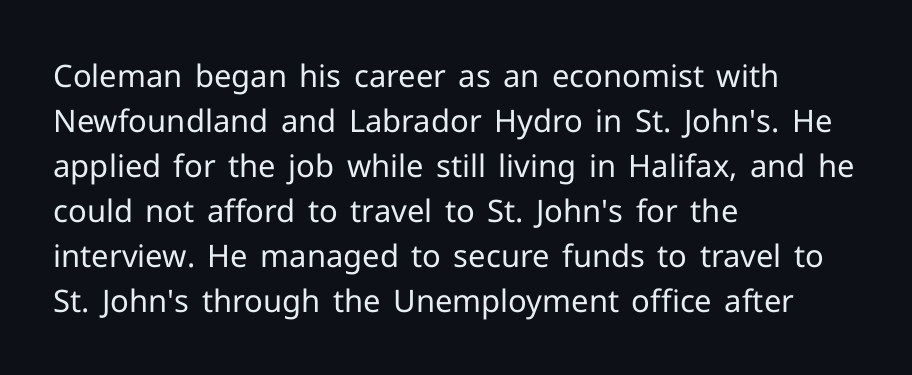
Casual observation: everything's shoved over to the left. The line texture is even and compact thanks to regular tracking. A bare baseline throughout the passage. Each letter's strokes conclude bluntly, with no projecting serifs. The letters advance in unequal steps, a hallmark of proportional type. Is the stroke heavy? The answer is a plain regular-or-lighter.
